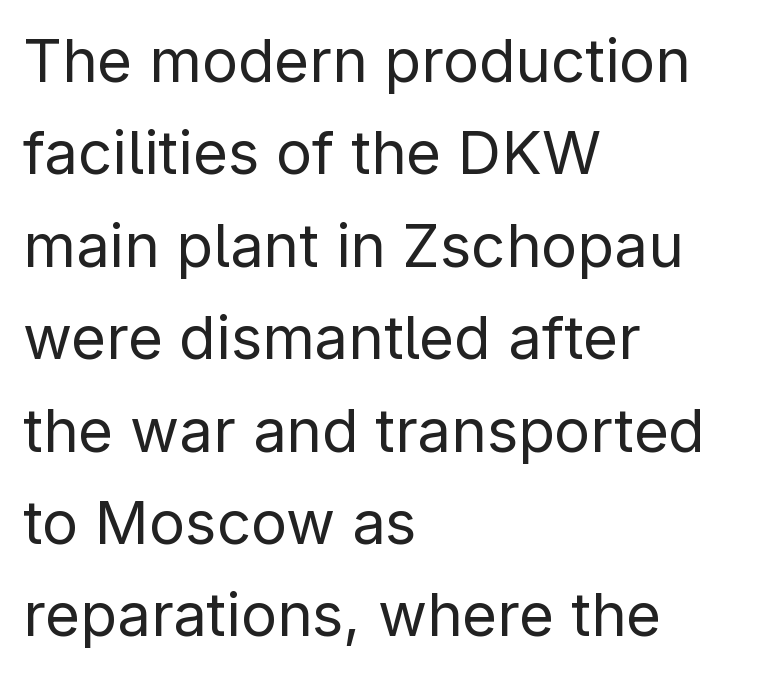
The image shows 60 px regular-weight sans-serif type, upright; set left-aligned, normal line spacing (1.54x), normal letter spacing, not underlined; low stroke contrast and a medium x-height.
